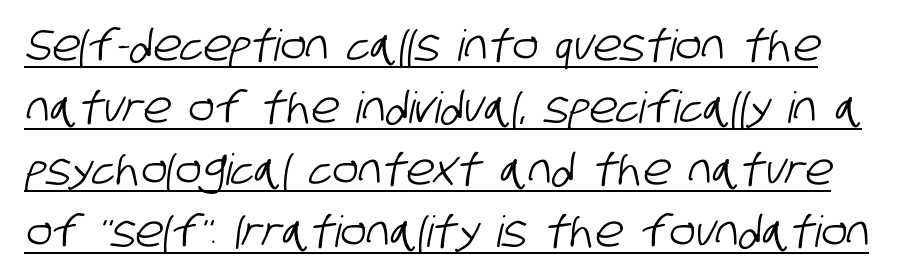
{"serif": "no", "width": "condensed", "stroke_contrast": "low", "x_height": "large", "monospaced": "no", "underline": "yes", "line_spacing": "normal", "line_spacing_ratio": 1.44, "letter_spacing": "normal", "letter_spacing_em": 0.0, "glyph_px": 43}
